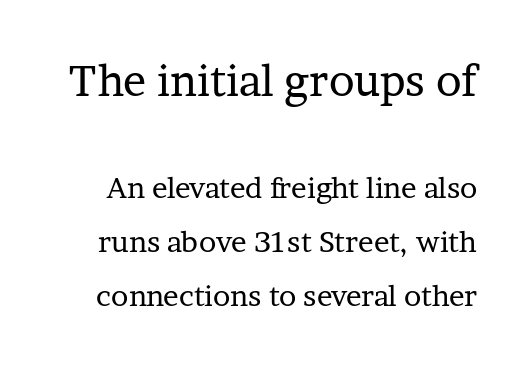
The letters advance in unequal steps, a hallmark of proportional type. These lines were composed using upright roman letters. Each stroke keeps to a modest, everyday thickness or less. Underlining? Definitely not there. The passage shown has conventional tracking throughout.
